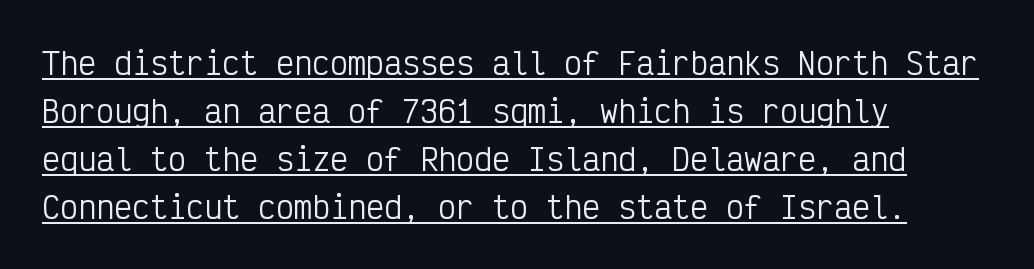
Characters remain perfectly vertical along every line. Letter spacing: default. Interline gaps are of average width in this sample. Reading down the block, your eye returns to a fixed left position each line. A sans-serif font was chosen for this passage.
